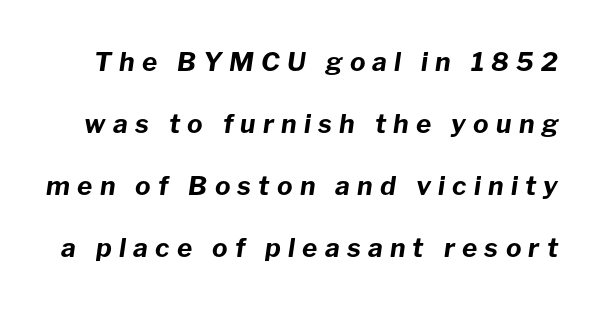
Set as a true bold cut, around the 700 mark. Between one letter and the next there's a generous, obvious gap. Airy leading. Compared with ordinary roman type, these characters are visibly tilted.
